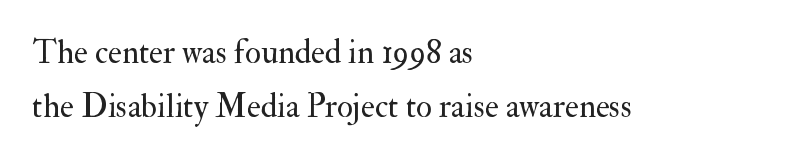
Q: Is the text bold? A: No.
Q: Is the text italic (slanted)? A: No, it is upright.
Q: Is the typeface a serif or a sans-serif typeface? A: Serif.
Q: Is the text underlined? A: No.
Q: How is the paragraph aligned? A: Left-aligned.
Q: Is the spacing between letters normal or unusually wide? A: Normal.
Q: Is the spacing between lines tight, normal or loose? A: Normal.
Q: Width (condensed, normal, or wide)? A: Normal.
Q: Stroke contrast? A: Medium.
Q: x-height? A: Small.
Q: Monospaced? A: No.
